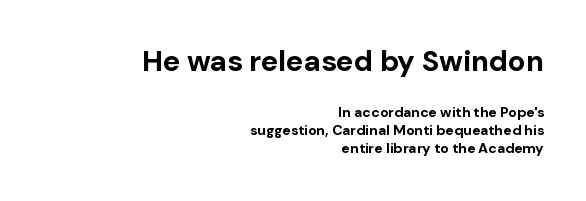
Q: Is the text bold? A: Yes.
Q: Is the text italic (slanted)? A: No, it is upright.
Q: Is the typeface a serif or a sans-serif typeface? A: Sans-serif.
Q: Is the text underlined? A: No.
Q: How is the paragraph aligned? A: Right-aligned.
Q: Is the spacing between letters normal or unusually wide? A: Normal.
Q: Is the spacing between lines tight, normal or loose? A: Normal.
Q: Which block of text is set in a larger size, the first (top) or the second (bottom)? A: The first (top) one.
Q: Width (condensed, normal, or wide)? A: Normal.
Q: Stroke contrast? A: Low.
Q: x-height? A: Medium.
Q: Monospaced? A: No.
